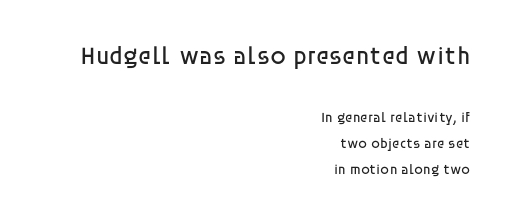
Letter spacing: default. The specimen reads as upright at a glance. The typesetter chose a ragged-left arrangement here. These two chunks differ in scale, with the top chunk taking the larger measure. The letterforms sit at book weight or below. The area under the type is left untouched.
